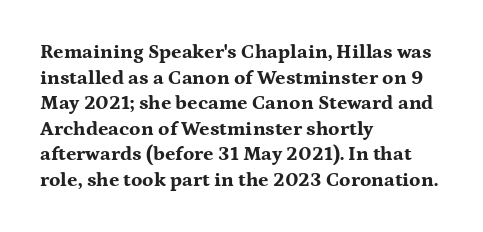
The image shows 20 px bold type, upright; set left-aligned, normal line spacing (1.28x), normal letter spacing, not underlined.
